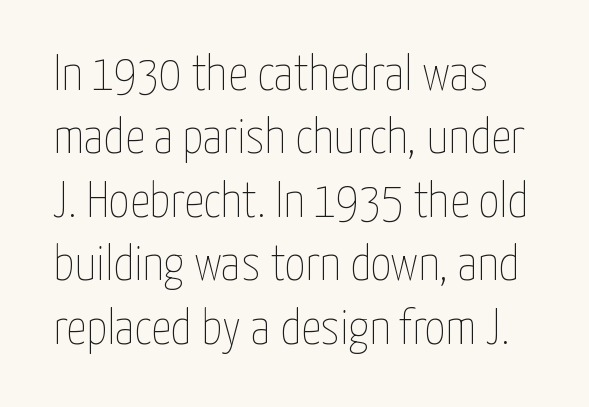
A bare baseline throughout the passage. Is this a fixed-width face? No — the glyphs have proportional, varying widths. Is the letter spacing exaggerated? No — it looks like the ordinary default. These lines were composed using upright roman letters.
